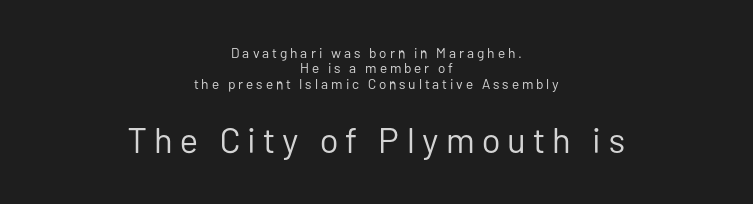
The image shows 35 px regular-weight sans-serif type, upright; set centered, tight line spacing (1.09x), unusually wide letter spacing (+0.21 em), not underlined; the second (bottom) block is 2.5x larger; low stroke contrast and a medium x-height.
